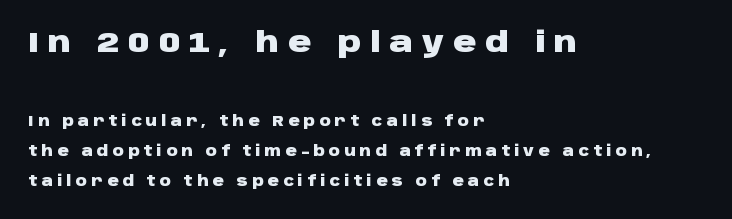
Q: Is the text bold? A: Yes.
Q: Is the text italic (slanted)? A: No, it is upright.
Q: Is the typeface a serif or a sans-serif typeface? A: Sans-serif.
Q: Is the text underlined? A: No.
Q: How is the paragraph aligned? A: Left-aligned.
Q: Is the spacing between letters normal or unusually wide? A: Unusually wide.
Q: Is the spacing between lines tight, normal or loose? A: Loose.
Q: Which block of text is set in a larger size, the first (top) or the second (bottom)? A: The first (top) one.
Q: Width (condensed, normal, or wide)? A: Wide.
Q: Stroke contrast? A: Low.
Q: x-height? A: Large.
Q: Monospaced? A: No.
